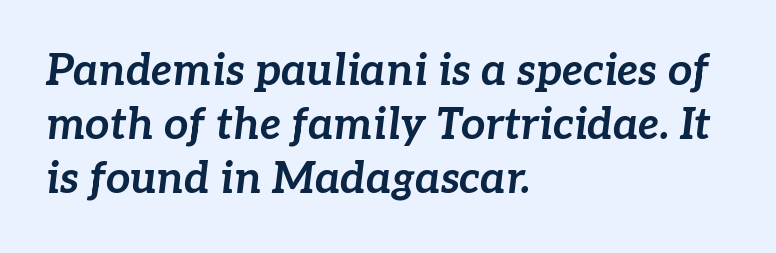
The image shows 43 px bold type, italic (leaning right); set left-aligned, normal line spacing (1.26x), normal letter spacing, not underlined; low stroke contrast and a medium x-height.
